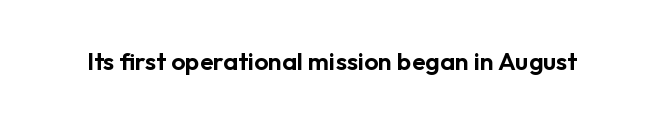
Q: Is the text italic (slanted)? A: No, it is upright.
Q: Is the text underlined? A: No.
Q: Is the spacing between letters normal or unusually wide? A: Normal.
